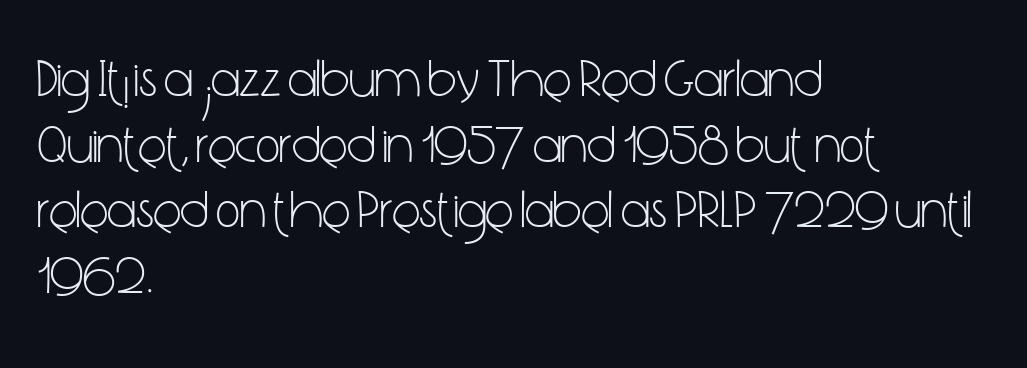
{"serif": "no", "italic": "no", "bold": "no", "weight": "light", "width": "condensed", "stroke_contrast": "low", "x_height": "medium", "monospaced": "no", "underline": "no", "align": "left", "line_spacing_ratio": 1.24, "letter_spacing": "normal", "letter_spacing_em": 0.0, "glyph_px": 53}
